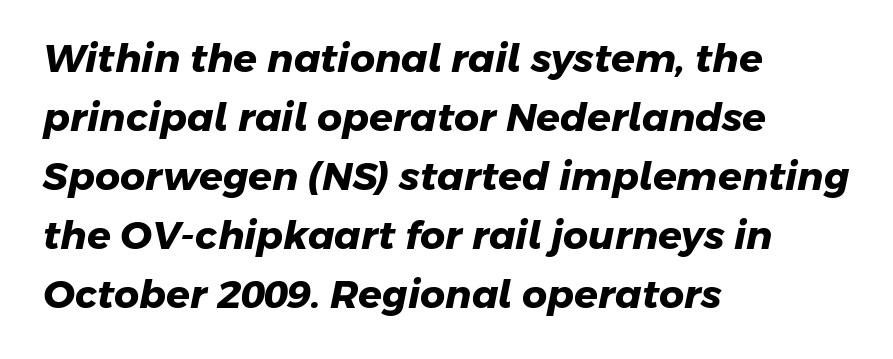
The image shows 39 px heavy sans-serif type; set left-aligned, normal line spacing (1.51x), normal letter spacing, not underlined; low stroke contrast and a medium x-height.
